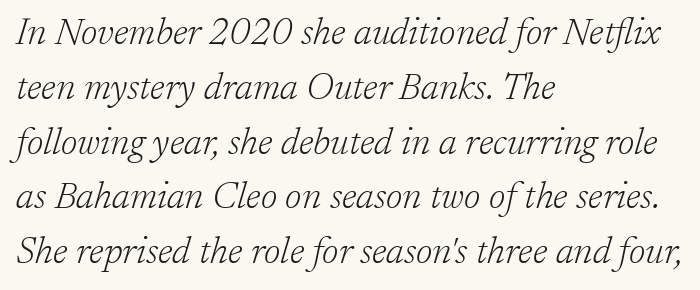
Q: Is the text bold? A: No.
Q: Is the text italic (slanted)? A: Yes, it leans right by about 17 degrees.
Q: Is the typeface a serif or a sans-serif typeface? A: Serif.
Q: Is the text underlined? A: No.
Q: How is the paragraph aligned? A: Left-aligned.
Q: Is the spacing between letters normal or unusually wide? A: Normal.
Q: Is the spacing between lines tight, normal or loose? A: Normal.
Q: Width (condensed, normal, or wide)? A: Normal.
Q: Stroke contrast? A: Low.
Q: x-height? A: Medium.
Q: Monospaced? A: No.
